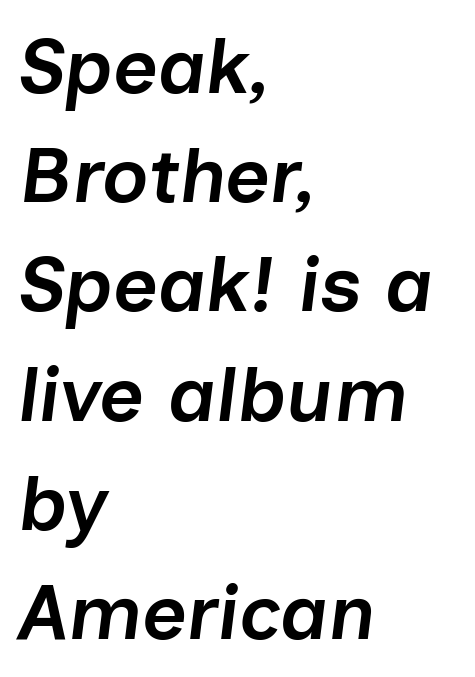
The image shows 78 px semibold type, italic (leaning right); set left-aligned, normal line spacing (1.4x), normal letter spacing, not underlined; low stroke contrast and a medium x-height.
